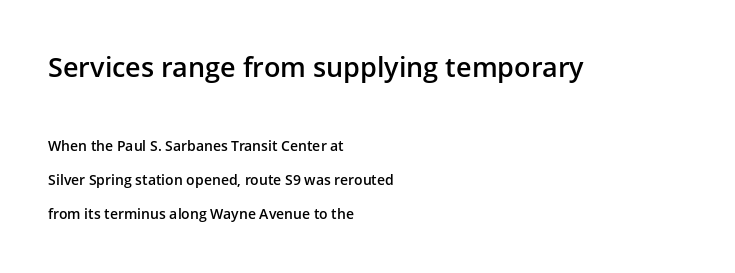
{"italic": "no", "bold": "semi", "underline": "no", "align": "left", "line_spacing": "loose", "line_spacing_ratio": 2.45, "letter_spacing": "normal", "letter_spacing_em": 0.0, "larger_block": "first", "size_ratio": 1.93, "glyph_px": 27}
